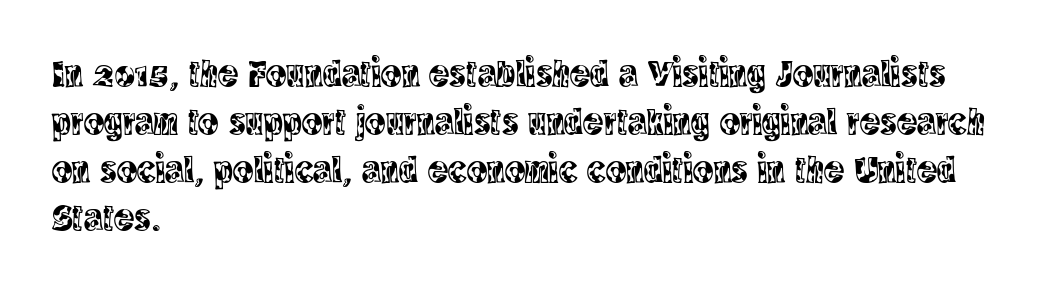
The image shows 38 px condensed serif type, upright; set left-aligned, normal line spacing (1.26x), normal letter spacing, not underlined; a large x-height.
